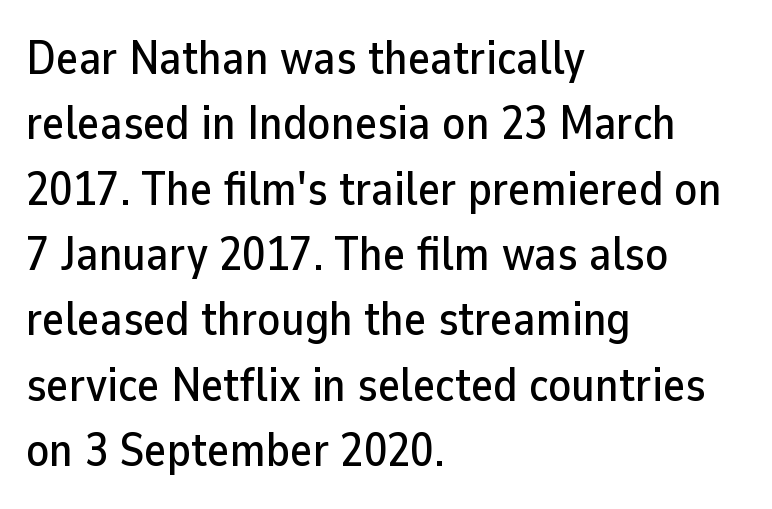
{"serif": "no", "italic": "no", "width": "normal", "stroke_contrast": "low", "x_height": "medium", "monospaced": "no", "underline": "no", "align": "left", "line_spacing": "normal", "line_spacing_ratio": 1.39, "letter_spacing": "normal", "letter_spacing_em": 0.0, "glyph_px": 47}
